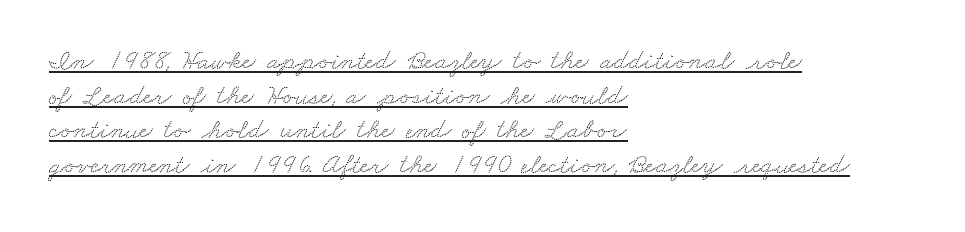
{"width": "wide", "stroke_contrast": "low", "x_height": "small", "monospaced": "no", "underline": "yes", "align": "left", "line_spacing_ratio": 1.24, "letter_spacing": "normal", "letter_spacing_em": 0.0, "glyph_px": 28}
